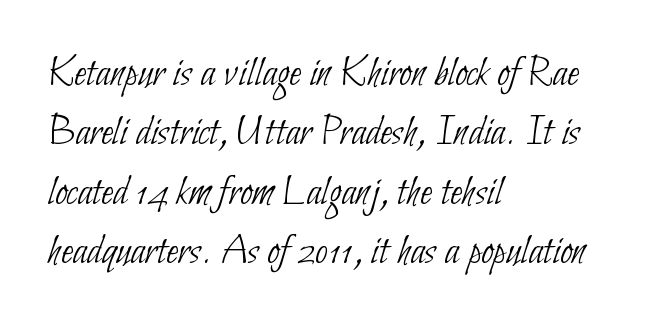
Each row of text sits above clean, open space. Honestly, the letter spacing is just normal — you wouldn't notice it. These lines sit exactly where default settings would place them. Is the stroke heavy? The answer is a plain regular-or-lighter. Note the varied advance widths — an 'i' is clearly narrower than an 'm'. The passage is arranged the way most books set body copy — flush left.
